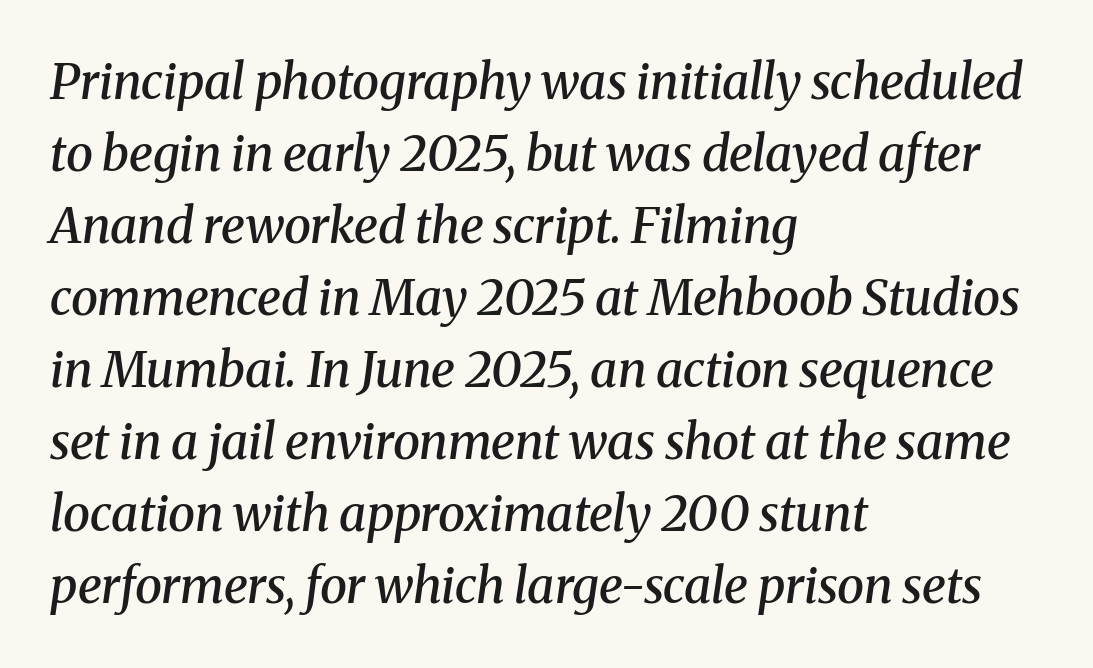
{"serif": "yes", "italic": "yes", "lean": "right", "slant_degrees": 8, "bold": "semi", "weight": "semibold", "width": "normal", "stroke_contrast": "medium", "x_height": "medium", "monospaced": "no", "underline": "no", "align": "left", "line_spacing": "normal", "line_spacing_ratio": 1.47, "letter_spacing": "normal", "letter_spacing_em": 0.0, "glyph_px": 49}
